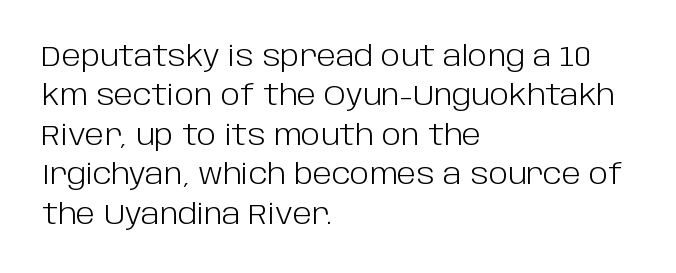
Line spacing here is normal. The typography opts for an upright posture over an oblique one. Letters rest on an invisible, unmarked baseline. Which margin do the lines hug? The left one — the right edge is uneven. Do the characters align in a grid? No, the font is proportional.
